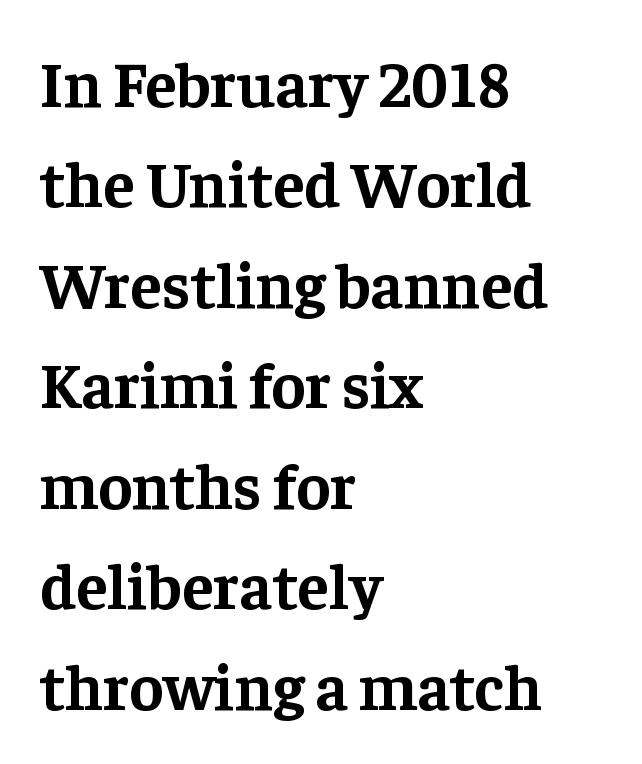
Q: Is the text bold? A: Yes.
Q: Is the text italic (slanted)? A: No, it is upright.
Q: Is the typeface a serif or a sans-serif typeface? A: Serif.
Q: Is the text underlined? A: No.
Q: How is the paragraph aligned? A: Left-aligned.
Q: Is the spacing between letters normal or unusually wide? A: Normal.
Q: Is the spacing between lines tight, normal or loose? A: Normal.
Q: Width (condensed, normal, or wide)? A: Normal.
Q: Stroke contrast? A: Low.
Q: x-height? A: Medium.
Q: Monospaced? A: No.
